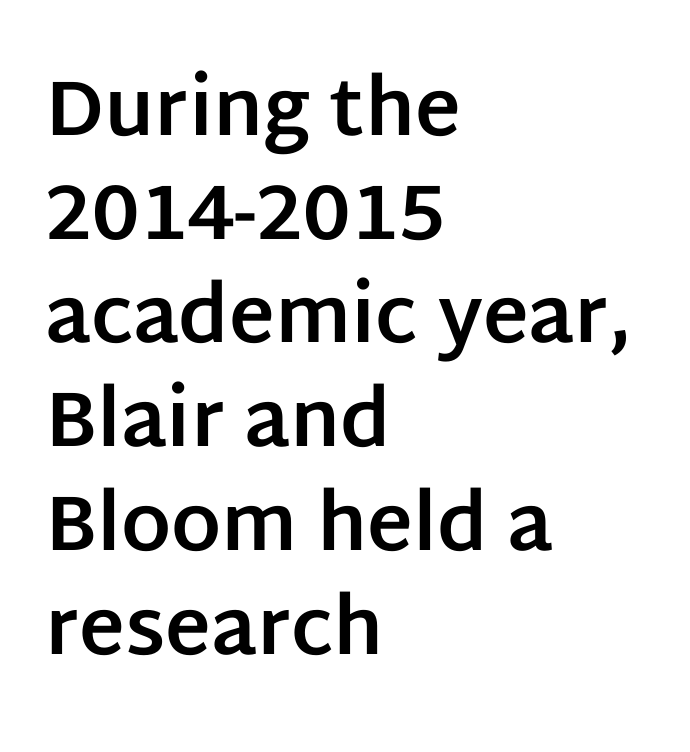
{"serif": "no", "italic": "no", "bold": "yes", "weight": "bold", "width": "normal", "stroke_contrast": "low", "x_height": "large", "monospaced": "no", "underline": "no", "align": "left", "line_spacing": "normal", "line_spacing_ratio": 1.33, "letter_spacing": "normal", "letter_spacing_em": 0.0, "glyph_px": 78}
